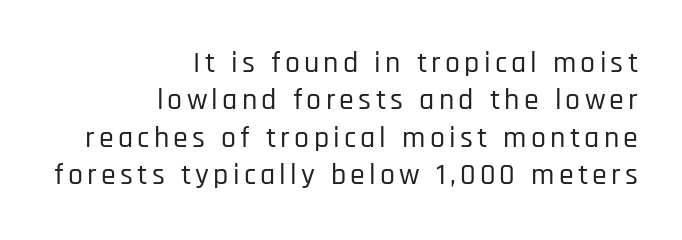
{"serif": "no", "italic": "no", "width": "condensed", "stroke_contrast": "low", "x_height": "large", "monospaced": "no", "underline": "no", "align": "right", "line_spacing": "normal", "line_spacing_ratio": 1.25, "glyph_px": 30}
